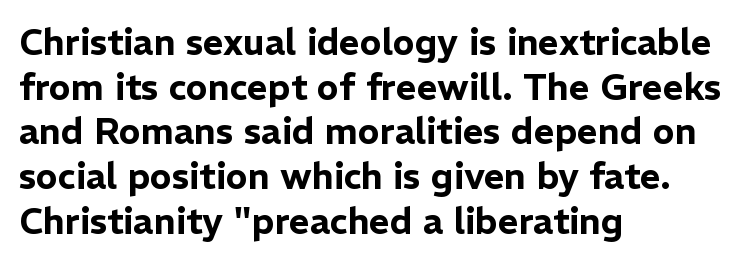
{"serif": "no", "italic": "no", "width": "normal", "stroke_contrast": "low", "x_height": "medium", "monospaced": "no", "underline": "no", "align": "left", "line_spacing_ratio": 1.24, "letter_spacing": "normal", "letter_spacing_em": 0.0, "glyph_px": 36}
